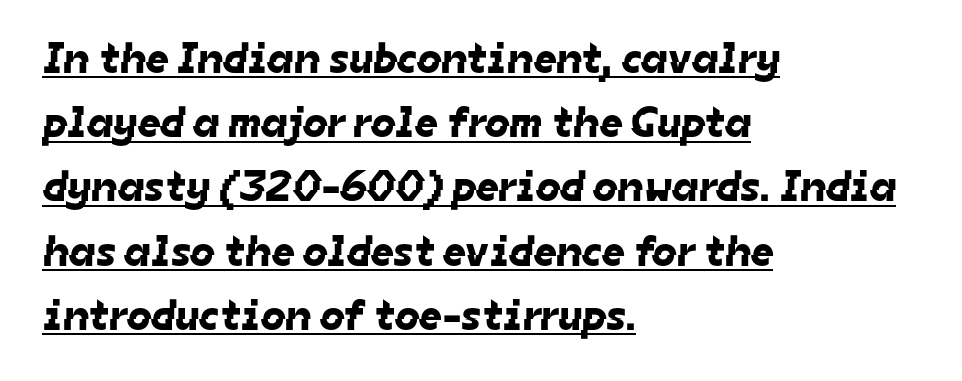
Here the designer chose a conventional face with non-uniform glyph widths. Typographically, this falls in the sans-serif category. There is no visible air inserted between adjacent glyphs. Where is the straight margin? On the left. Notice how descenders clear the ascenders below comfortably — that's standard leading. What decoration does the sample have? An underline.
